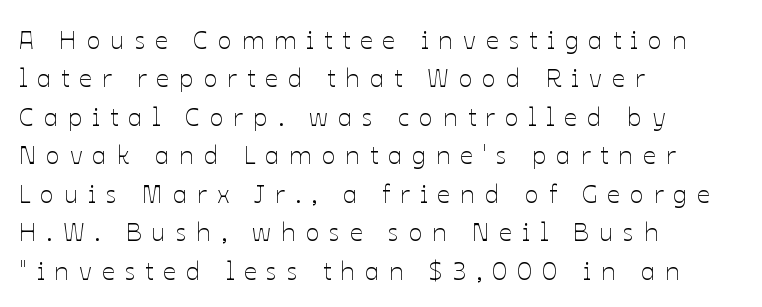
The image shows 26 px text type, upright; set left-aligned, normal line spacing (1.48x), unusually wide letter spacing (+0.38 em), not underlined.
